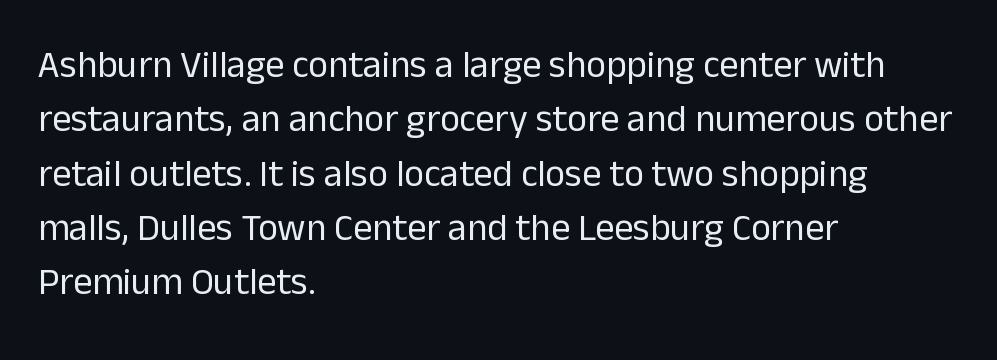
The image shows 38 px regular-weight sans-serif type, upright; set left-aligned, normal line spacing (1.43x), normal letter spacing, not underlined; low stroke contrast and a medium x-height.
